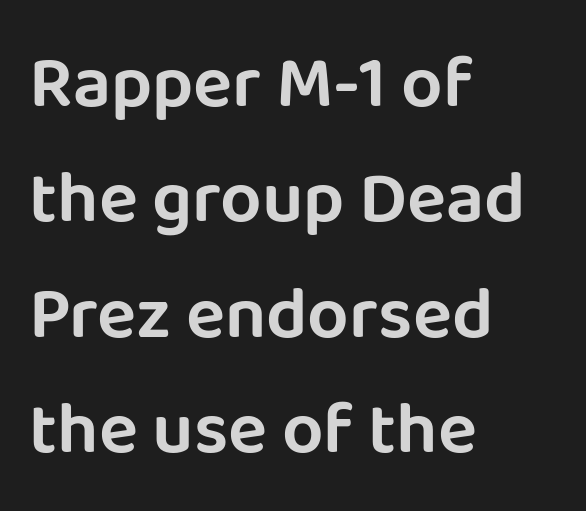
The image shows 73 px sans-serif type, upright; set left-aligned, normal line spacing (1.58x), normal letter spacing, not underlined; low stroke contrast and a large x-height.
